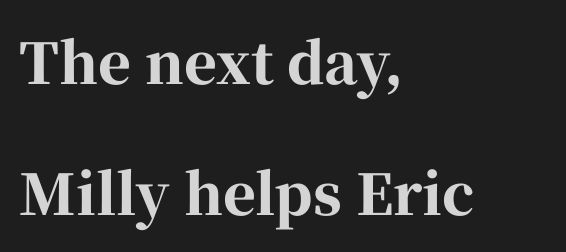
Q: Is the text bold? A: Yes.
Q: Is the text italic (slanted)? A: No, it is upright.
Q: Is the typeface a serif or a sans-serif typeface? A: Serif.
Q: Is the text underlined? A: No.
Q: How is the paragraph aligned? A: Left-aligned.
Q: Is the spacing between letters normal or unusually wide? A: Normal.
Q: Is the spacing between lines tight, normal or loose? A: Loose.
Q: Width (condensed, normal, or wide)? A: Normal.
Q: Stroke contrast? A: High.
Q: x-height? A: Medium.
Q: Monospaced? A: No.
